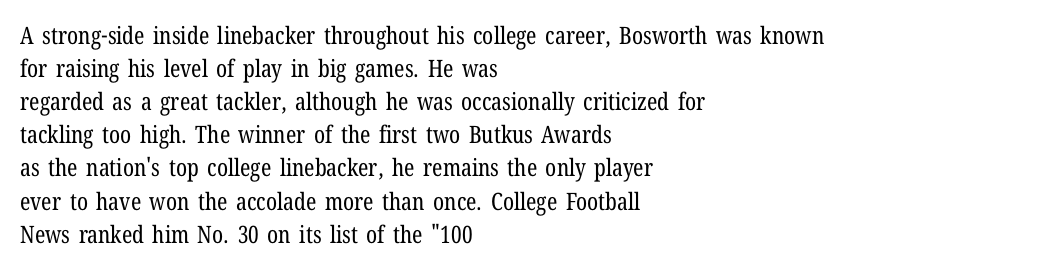
Horizontally, the lines are justified to the leading edge only. A roman cut, with each character standing at attention. The lines sit at an ordinary, default distance from one another. The font sits on the lighter half of the weight spectrum, regular included. Just letters on the line, the space beneath them empty. Standard letterfit; no display-style spreading of the glyphs.
